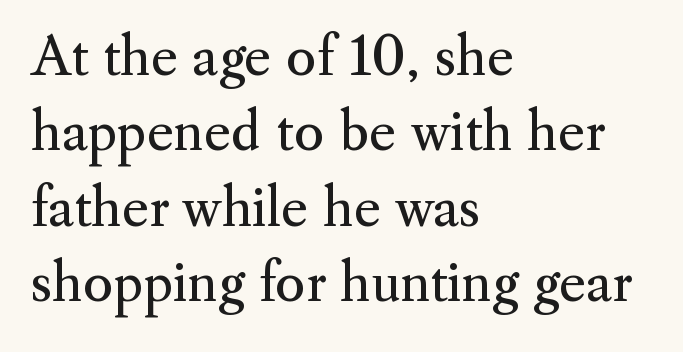
{"serif": "yes", "italic": "no", "bold": "no", "weight": "regular", "width": "normal", "stroke_contrast": "medium", "x_height": "small", "monospaced": "no", "underline": "no", "align": "left", "line_spacing": "normal", "line_spacing_ratio": 1.45, "letter_spacing": "normal", "letter_spacing_em": 0.0, "glyph_px": 52}
